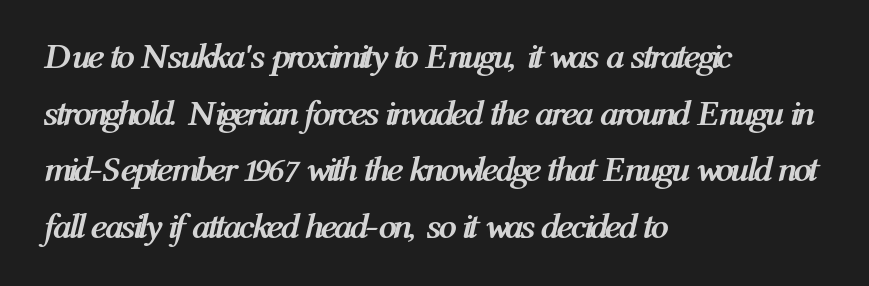
The image shows 36 px semibold, condensed type, italic (leaning right); set left-aligned, normal line spacing (1.57x), normal letter spacing, not underlined; medium stroke contrast and a medium x-height.
